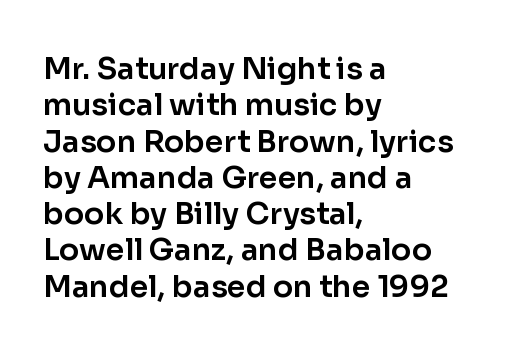
Nobody drew a line under any word here. These lines are composed in type without serifs. The compositor pushed each line to the left boundary. Students, note that the glyphs here touch the page at normal intervals.
